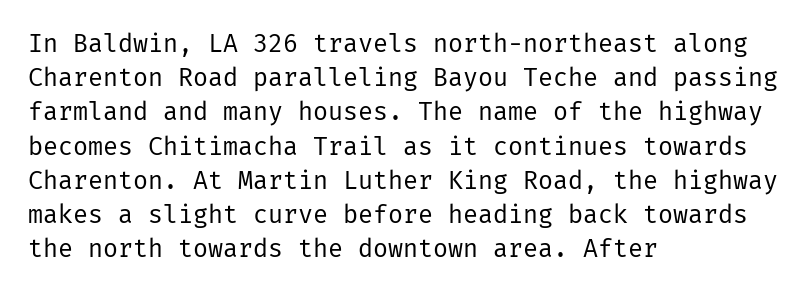
The area under the type is left untouched. A roman cut, with each character standing at attention. Observe the ordinary spacing: letters are neighbours, not strangers. Notice how the passage keeps a crisp vertical edge on the left only.
